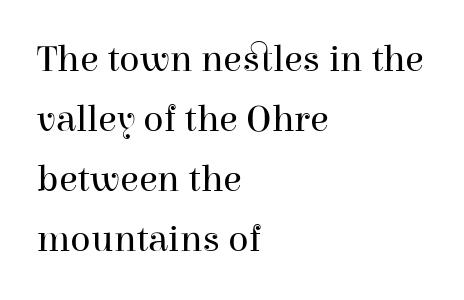
Q: Is the text bold? A: No.
Q: Is the text italic (slanted)? A: No, it is upright.
Q: Is the typeface a serif or a sans-serif typeface? A: Serif.
Q: Is the text underlined? A: No.
Q: How is the paragraph aligned? A: Left-aligned.
Q: Is the spacing between letters normal or unusually wide? A: Normal.
Q: Is the spacing between lines tight, normal or loose? A: Normal.
Q: Width (condensed, normal, or wide)? A: Normal.
Q: Stroke contrast? A: High.
Q: x-height? A: Medium.
Q: Monospaced? A: No.
